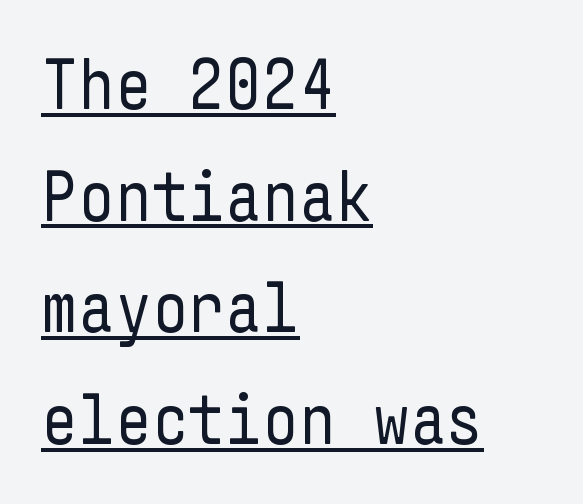
Q: Is the text bold? A: No.
Q: Is the text italic (slanted)? A: No, it is upright.
Q: Is the typeface a serif or a sans-serif typeface? A: Sans-serif.
Q: Is the text underlined? A: Yes.
Q: How is the paragraph aligned? A: Left-aligned.
Q: Is the spacing between letters normal or unusually wide? A: Normal.
Q: Is the spacing between lines tight, normal or loose? A: Normal.
Q: Width (condensed, normal, or wide)? A: Condensed.
Q: Stroke contrast? A: Low.
Q: x-height? A: Medium.
